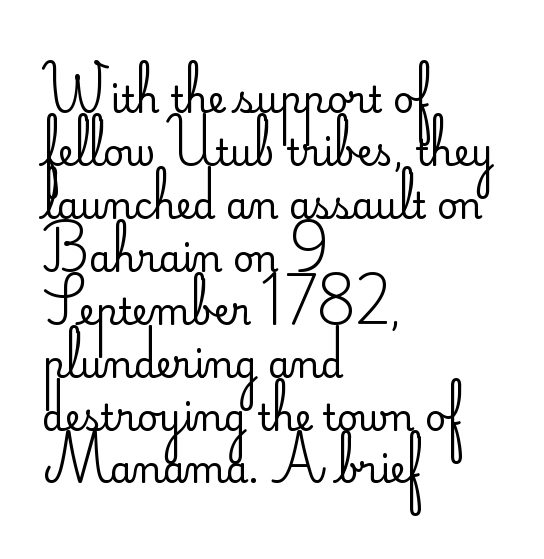
Q: Is the text bold? A: No.
Q: Is the text italic (slanted)? A: No, it is upright.
Q: Is the typeface a serif or a sans-serif typeface? A: Sans-serif.
Q: Is the text underlined? A: No.
Q: How is the paragraph aligned? A: Left-aligned.
Q: Is the spacing between letters normal or unusually wide? A: Normal.
Q: Is the spacing between lines tight, normal or loose? A: Normal.
Q: Width (condensed, normal, or wide)? A: Normal.
Q: Stroke contrast? A: Low.
Q: x-height? A: Small.
Q: Monospaced? A: No.
